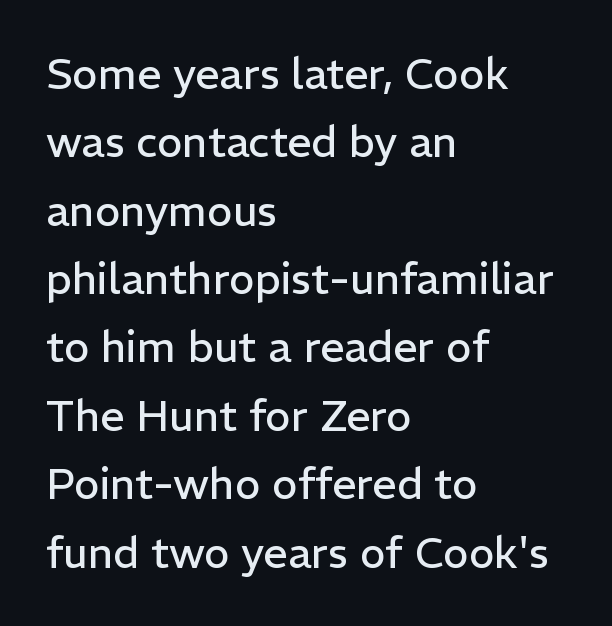
{"serif": "no", "italic": "no", "bold": "no", "weight": "regular", "width": "normal", "stroke_contrast": "low", "x_height": "medium", "monospaced": "no", "underline": "no", "align": "left", "line_spacing": "normal", "line_spacing_ratio": 1.59, "letter_spacing": "normal", "letter_spacing_em": 0.0, "glyph_px": 43}
